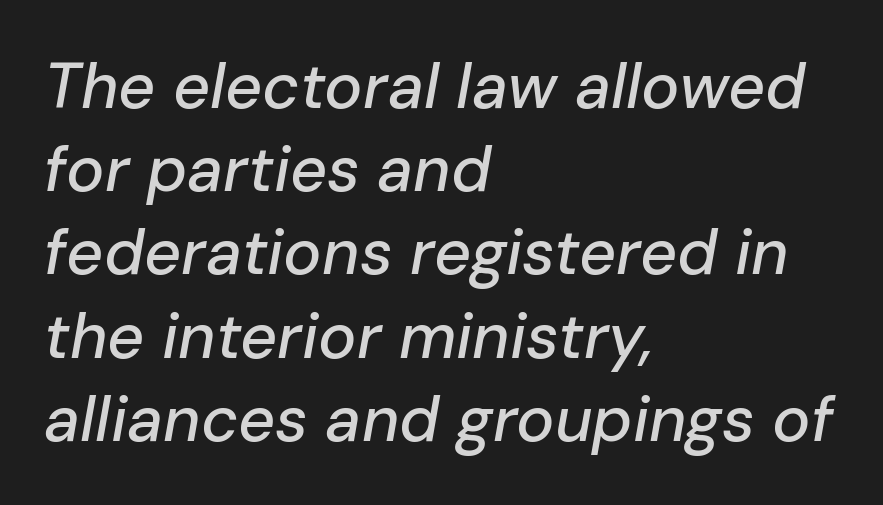
This sample is left-justified, so line endings fall wherever the words run out. The whole block is typeset with a tilt. The zone under the glyphs is completely vacant. The letters sit at their default tracking, neither squeezed nor spread. Regular leading. Note the varied advance widths — an 'i' is clearly narrower than an 'm'.
